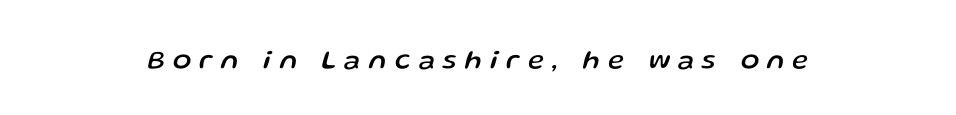
Characters are canted at an angle relative to the baseline's perpendicular. The passage is arranged like a title page — every line centered. The type is letterspaced generously, with wide tracking. Underlining? Definitely not there.
